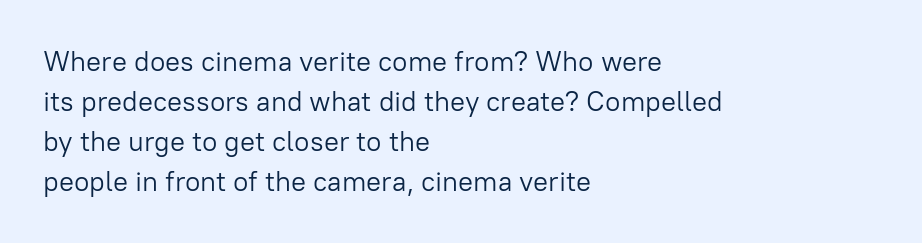
{"serif": "no", "italic": "no", "bold": "no", "weight": "light", "width": "normal", "stroke_contrast": "low", "x_height": "medium", "monospaced": "no", "underline": "no", "align": "left", "line_spacing": "normal", "line_spacing_ratio": 1.43, "letter_spacing": "normal", "letter_spacing_em": 0.0, "glyph_px": 28}
